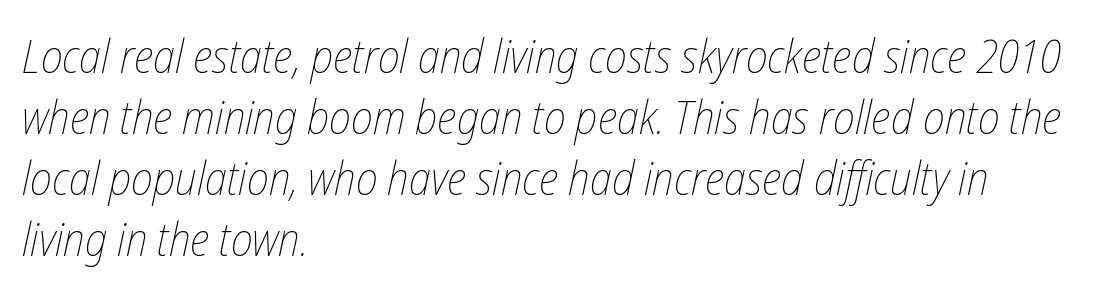
{"italic": "yes", "lean": "right", "slant_degrees": 12, "bold": "no", "weight": "thin", "width": "condensed", "stroke_contrast": "low", "x_height": "medium", "monospaced": "no", "underline": "no", "align": "left", "line_spacing": "normal", "line_spacing_ratio": 1.3, "letter_spacing": "normal", "letter_spacing_em": 0.0, "glyph_px": 47}
